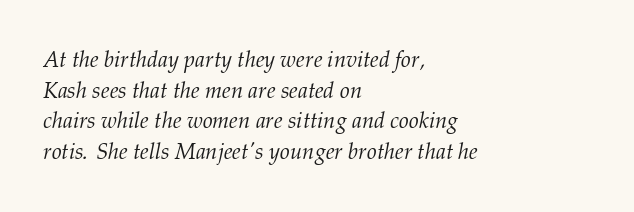
The weight tops out at a normal text grade. Looking at the ascenders, they clearly lean. These lines stack with their left ends in a neat column. Type without underlining. Compared with typical body copy, the letter spacing here is the same.
